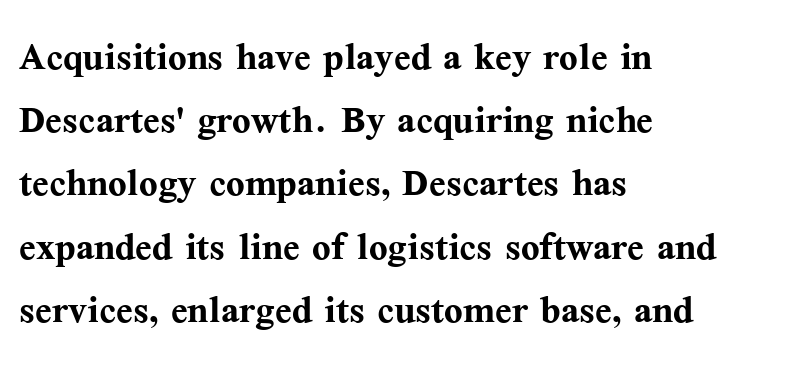
{"serif": "yes", "italic": "no", "bold": "yes", "weight": "semibold", "width": "normal", "stroke_contrast": "medium", "x_height": "medium", "monospaced": "no", "underline": "no", "align": "left", "line_spacing": "normal", "line_spacing_ratio": 1.29, "letter_spacing": "normal", "letter_spacing_em": 0.0, "glyph_px": 49}
